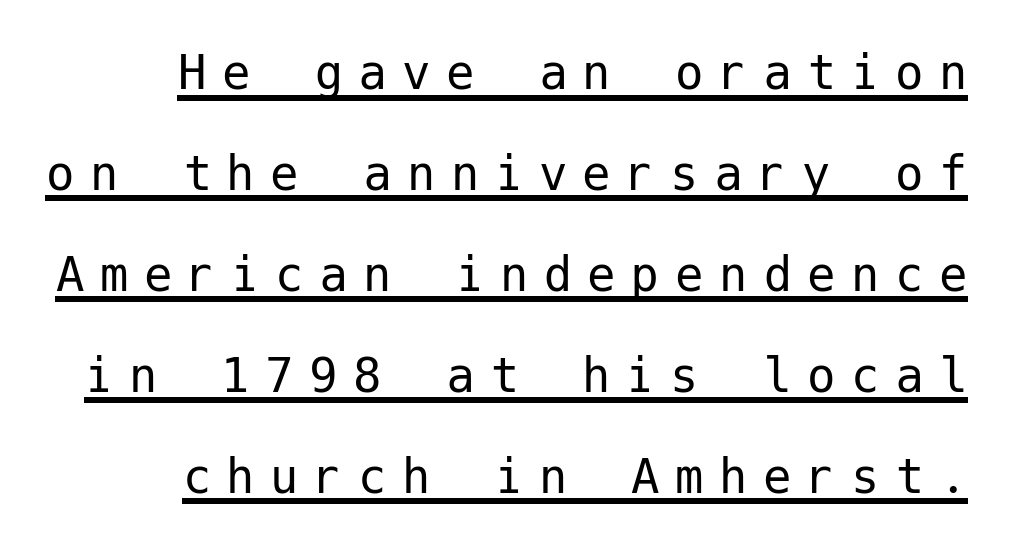
Honestly, the letter spacing is so wide it's the main thing you notice. A sans-serif font was chosen for this passage. No chunkiness to these letters — they're not bold. The string is rendered with underlining switched on.
